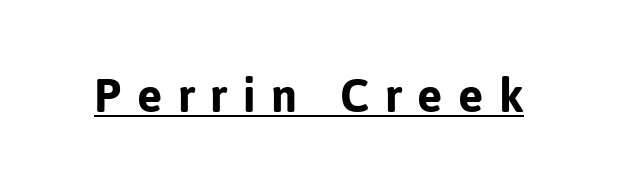
Style check: upright. This rendering widens character spacing well past its baseline value. You could not count columns in this text — the font is proportionally spaced. In terms of letterform style, serifs are entirely absent. The string is rendered with underlining switched on.
